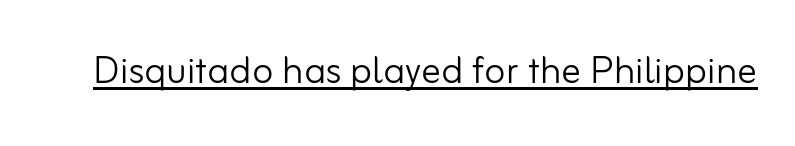
{"serif": "no", "italic": "no", "bold": "no", "weight": "light", "width": "normal", "stroke_contrast": "low", "x_height": "small", "monospaced": "no", "underline": "yes", "letter_spacing": "normal", "letter_spacing_em": 0.0, "glyph_px": 49}
